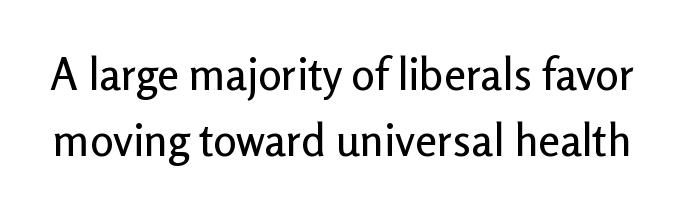
The image shows 44 px sans-serif type, upright; set normal line spacing (1.5x), normal letter spacing, not underlined; low stroke contrast and a medium x-height.
